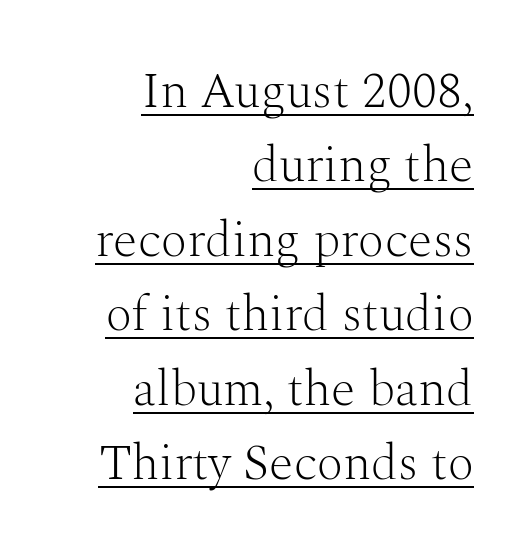
Q: Is the text bold? A: No.
Q: Is the text italic (slanted)? A: No, it is upright.
Q: Is the typeface a serif or a sans-serif typeface? A: Serif.
Q: Is the text underlined? A: Yes.
Q: How is the paragraph aligned? A: Right-aligned.
Q: Is the spacing between letters normal or unusually wide? A: Normal.
Q: Is the spacing between lines tight, normal or loose? A: Normal.
Q: Width (condensed, normal, or wide)? A: Normal.
Q: Stroke contrast? A: Medium.
Q: x-height? A: Medium.
Q: Monospaced? A: No.
